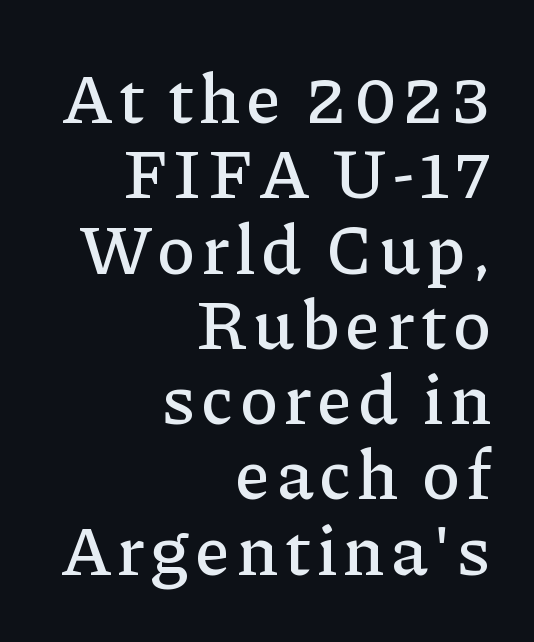
The image shows 71 px serif type, upright; set right-aligned, tight line spacing (1.06x), not underlined; low stroke contrast and a medium x-height.
